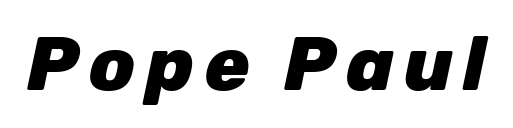
{"italic": "yes", "lean": "right", "slant_degrees": 12, "bold": "yes", "weight": "heavy", "width": "normal", "stroke_contrast": "low", "x_height": "medium", "monospaced": "no", "underline": "no", "glyph_px": 75}
